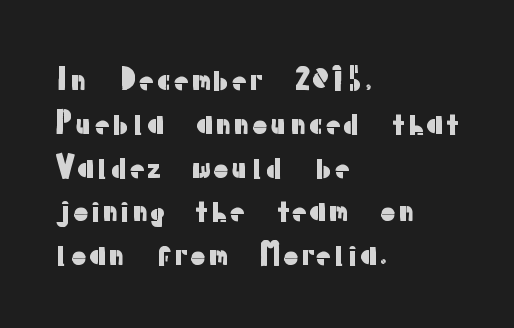
The image shows 30 px sans-serif type, upright; set left-aligned, normal line spacing (1.46x), normal letter spacing, not underlined; low stroke contrast and a medium x-height.
